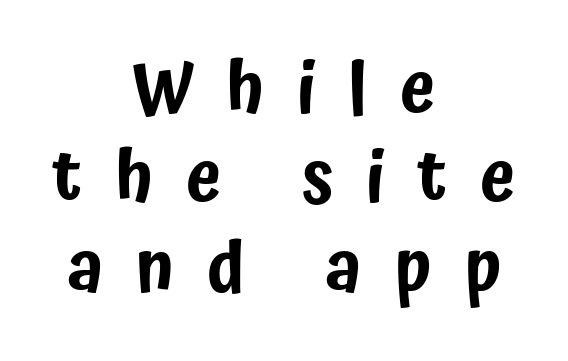
The image shows 71 px condensed sans-serif type, upright; set centered, normal line spacing (1.26x), unusually wide letter spacing (+0.46 em), not underlined; low stroke contrast and a medium x-height.
